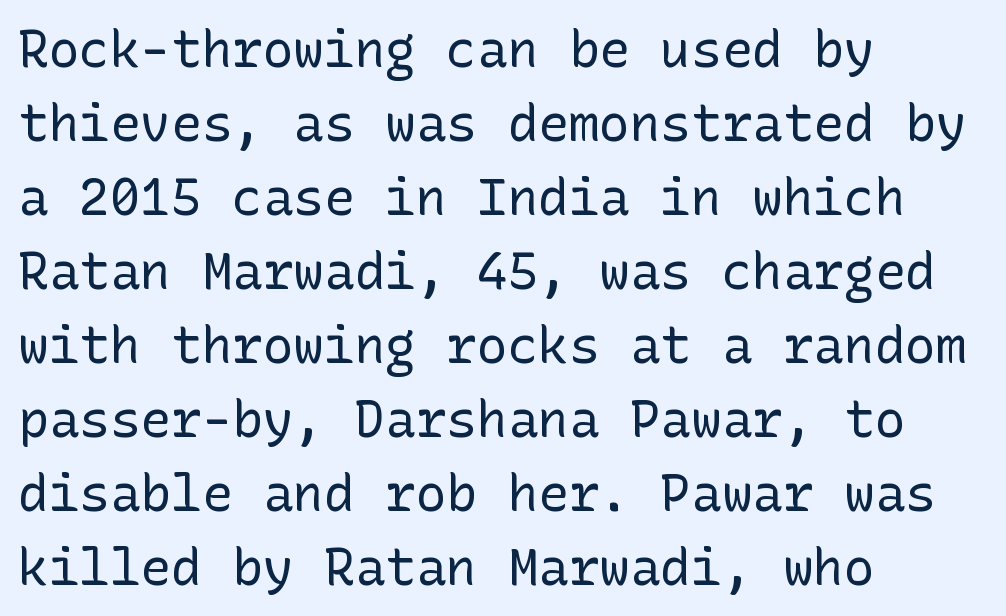
Q: Is the text bold? A: No.
Q: Is the text italic (slanted)? A: No, it is upright.
Q: Is the typeface a serif or a sans-serif typeface? A: Sans-serif.
Q: Is the text underlined? A: No.
Q: How is the paragraph aligned? A: Left-aligned.
Q: Is the spacing between letters normal or unusually wide? A: Normal.
Q: Is the spacing between lines tight, normal or loose? A: Normal.
Q: Width (condensed, normal, or wide)? A: Normal.
Q: Stroke contrast? A: Low.
Q: x-height? A: Medium.
